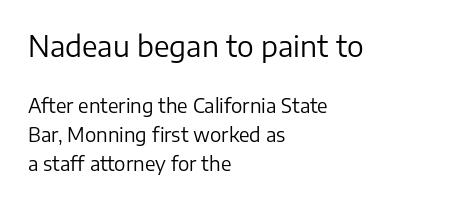
Q: Is the text bold? A: No.
Q: Is the text italic (slanted)? A: No, it is upright.
Q: Is the typeface a serif or a sans-serif typeface? A: Sans-serif.
Q: Is the text underlined? A: No.
Q: How is the paragraph aligned? A: Left-aligned.
Q: Is the spacing between letters normal or unusually wide? A: Normal.
Q: Is the spacing between lines tight, normal or loose? A: Normal.
Q: Which block of text is set in a larger size, the first (top) or the second (bottom)? A: The first (top) one.
Q: Width (condensed, normal, or wide)? A: Normal.
Q: Stroke contrast? A: Low.
Q: x-height? A: Medium.
Q: Monospaced? A: No.
